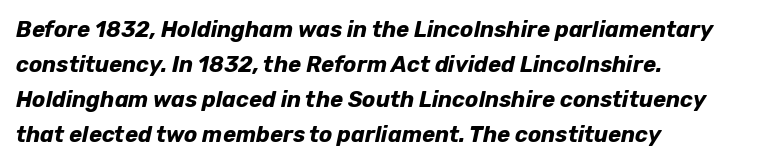
On the weight axis this lands at bold, roughly 700. Plain, unruled lines of type. Looking at the ascenders, they clearly lean. Line beginnings align vertically; line endings do not. The space between consecutive lines is moderate.
